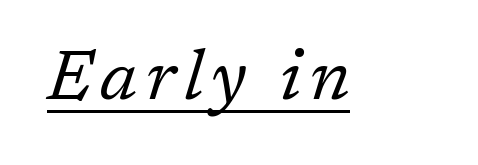
Q: Is the text bold? A: No.
Q: Is the text italic (slanted)? A: Yes, it leans right by about 17 degrees.
Q: Is the typeface a serif or a sans-serif typeface? A: Serif.
Q: Is the text underlined? A: Yes.
Q: Width (condensed, normal, or wide)? A: Normal.
Q: Stroke contrast? A: Low.
Q: x-height? A: Medium.
Q: Monospaced? A: No.
